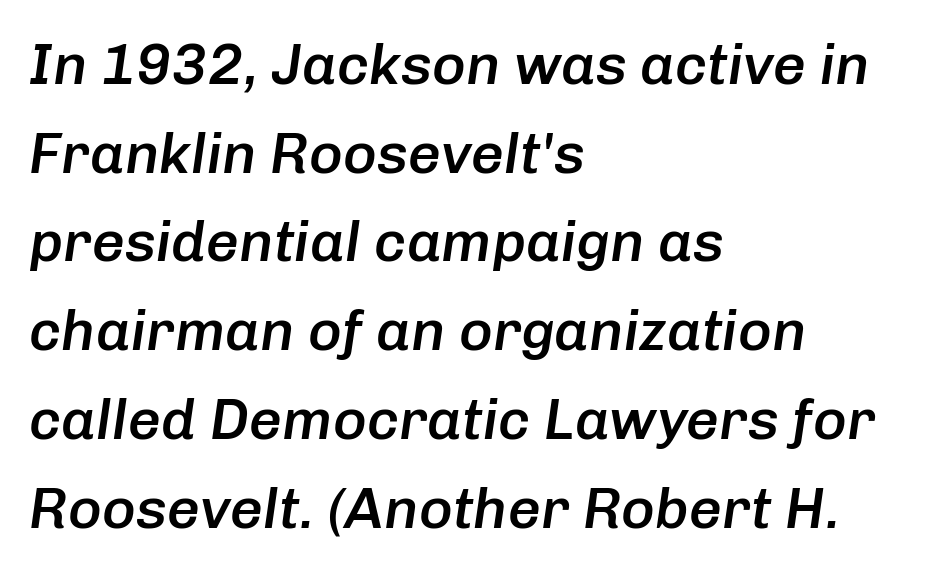
The rendering applies a slant to the glyphs. Each line starts at the same left margin while the right side varies. The specimen omits any rule beneath the text block's lines. This rendering leaves character spacing at its baseline value.
